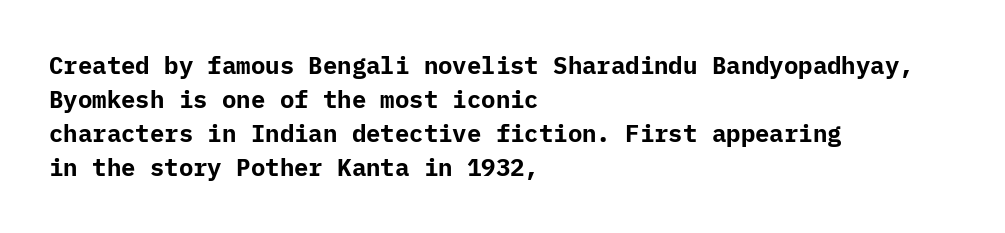
{"italic": "no", "bold": "yes", "underline": "no", "align": "left", "line_spacing": "normal", "line_spacing_ratio": 1.42, "letter_spacing": "normal", "letter_spacing_em": 0.0, "glyph_px": 24}
